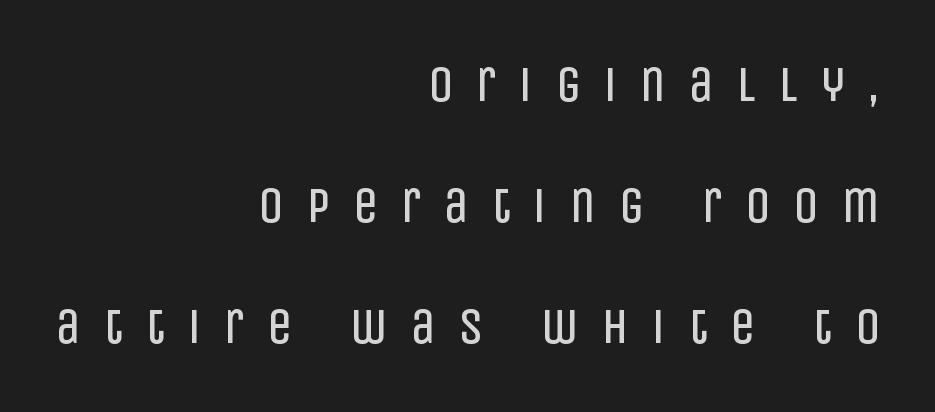
Q: Is the text bold? A: No.
Q: Is the text italic (slanted)? A: No, it is upright.
Q: Is the typeface a serif or a sans-serif typeface? A: Sans-serif.
Q: Is the text underlined? A: No.
Q: How is the paragraph aligned? A: Right-aligned.
Q: Is the spacing between letters normal or unusually wide? A: Unusually wide.
Q: Is the spacing between lines tight, normal or loose? A: Loose.
Q: Width (condensed, normal, or wide)? A: Condensed.
Q: Stroke contrast? A: Low.
Q: x-height? A: Large.
Q: Monospaced? A: No.
